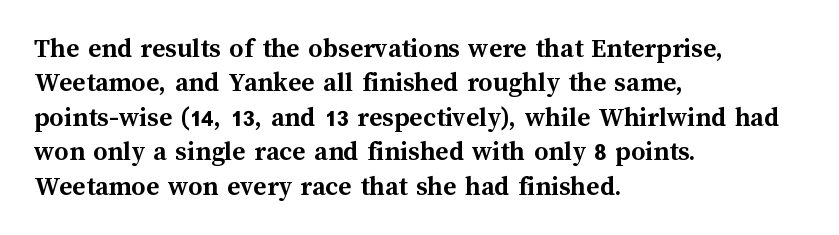
The image shows 28 px semibold type, upright; set left-aligned, line spacing 1.23x, normal letter spacing, not underlined; medium stroke contrast and a medium x-height.
